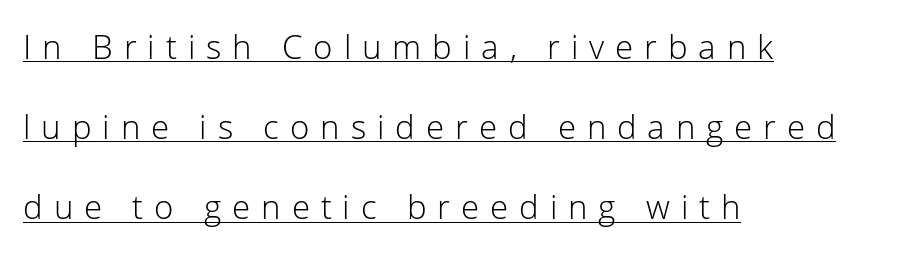
{"serif": "no", "italic": "no", "bold": "no", "weight": "light", "width": "normal", "stroke_contrast": "low", "x_height": "medium", "monospaced": "no", "underline": "yes", "align": "left", "line_spacing": "loose", "line_spacing_ratio": 2.43, "letter_spacing": "wide", "letter_spacing_em": 0.33, "glyph_px": 33}
